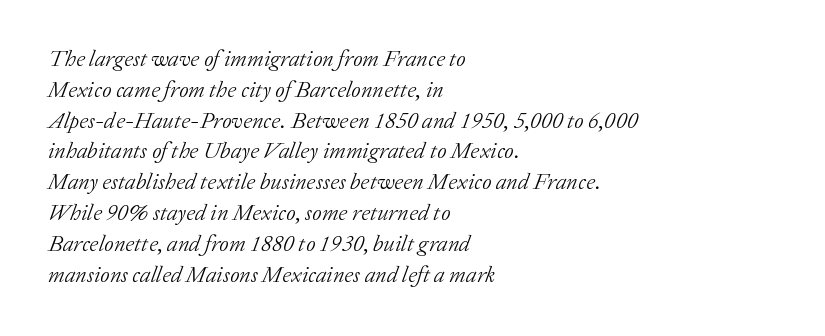
Q: Is the text bold? A: No.
Q: Is the text italic (slanted)? A: Yes, it leans right by about 20 degrees.
Q: Is the text underlined? A: No.
Q: How is the paragraph aligned? A: Left-aligned.
Q: Is the spacing between letters normal or unusually wide? A: Normal.
Q: Is the spacing between lines tight, normal or loose? A: Normal.
